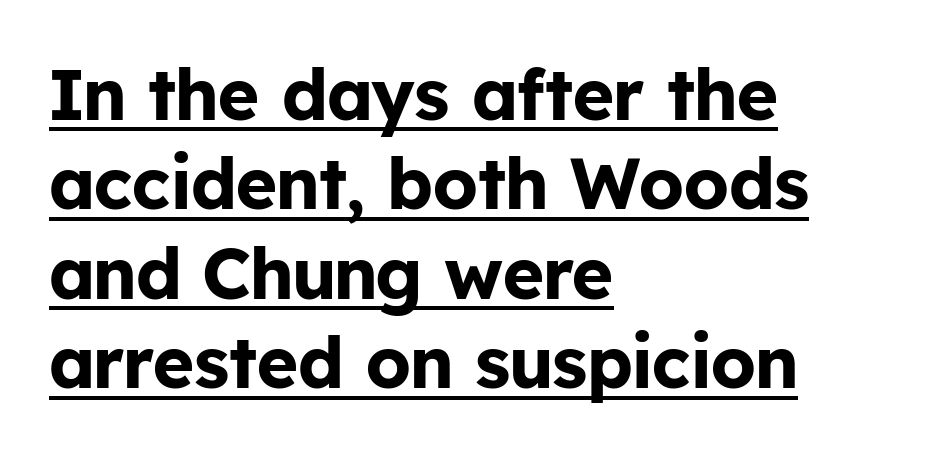
{"serif": "no", "italic": "no", "bold": "yes", "weight": "bold", "width": "normal", "stroke_contrast": "low", "x_height": "medium", "monospaced": "no", "underline": "yes", "align": "left", "line_spacing": "normal", "line_spacing_ratio": 1.26, "letter_spacing": "normal", "letter_spacing_em": 0.0, "glyph_px": 71}
